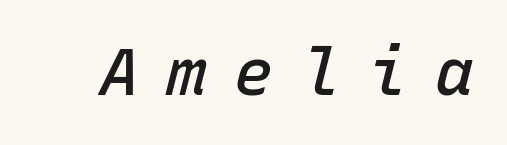
The image shows 65 px semibold type, italic (leaning right), monospaced; set unusually wide letter spacing (+0.43 em), not underlined; low stroke contrast and a medium x-height.
